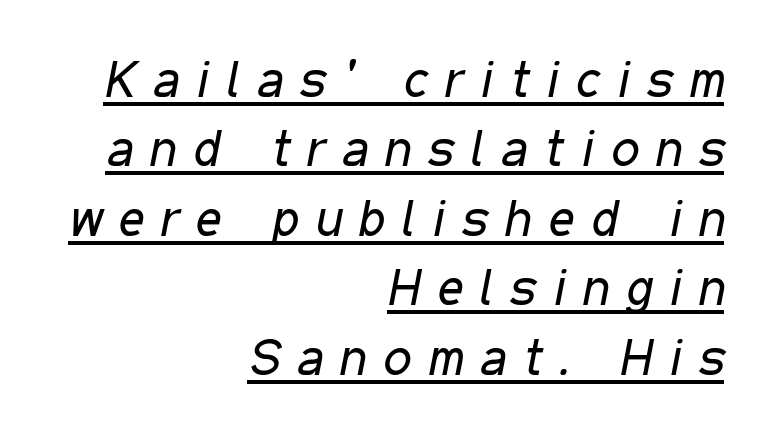
The image shows 50 px regular-weight, condensed type, italic (leaning right); set right-aligned, normal line spacing (1.39x), unusually wide letter spacing (+0.34 em), underlined; low stroke contrast and a medium x-height.
